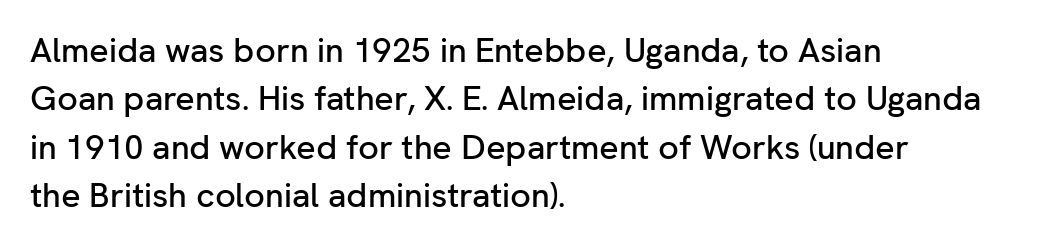
The image shows 34 px sans-serif type, upright; set left-aligned, normal line spacing (1.42x), normal letter spacing, not underlined; low stroke contrast and a medium x-height.
